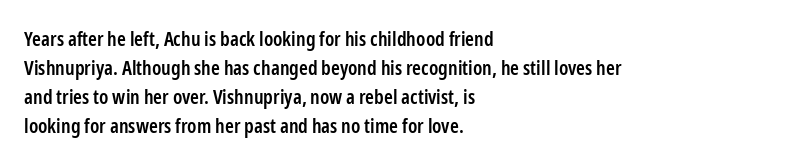
{"italic": "no", "bold": "semi", "underline": "no", "align": "left", "line_spacing": "normal", "line_spacing_ratio": 1.45, "letter_spacing": "normal", "letter_spacing_em": 0.0, "glyph_px": 20}
